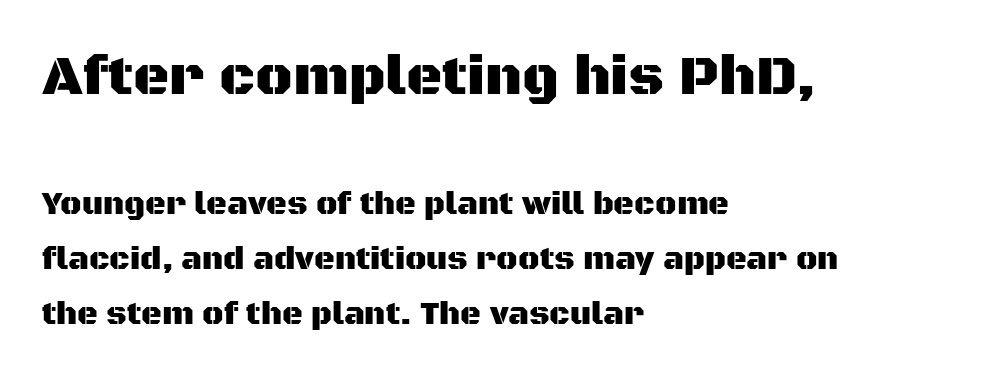
The image shows 56 px sans-serif type, upright; set left-aligned, line spacing 1.73x, normal letter spacing, not underlined; the first (top) block is 1.75x larger; medium stroke contrast and a large x-height.
